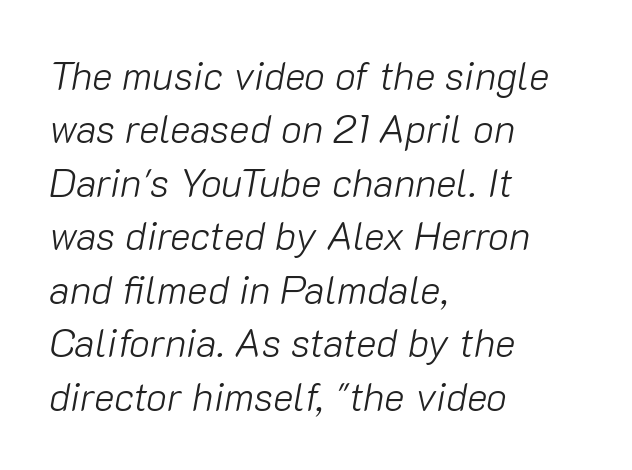
Q: Is the text bold? A: No.
Q: Is the text italic (slanted)? A: Yes, it leans right by about 10 degrees.
Q: Is the text underlined? A: No.
Q: How is the paragraph aligned? A: Left-aligned.
Q: Is the spacing between letters normal or unusually wide? A: Normal.
Q: Is the spacing between lines tight, normal or loose? A: Normal.
Q: Width (condensed, normal, or wide)? A: Normal.
Q: Stroke contrast? A: Low.
Q: x-height? A: Medium.
Q: Monospaced? A: No.
